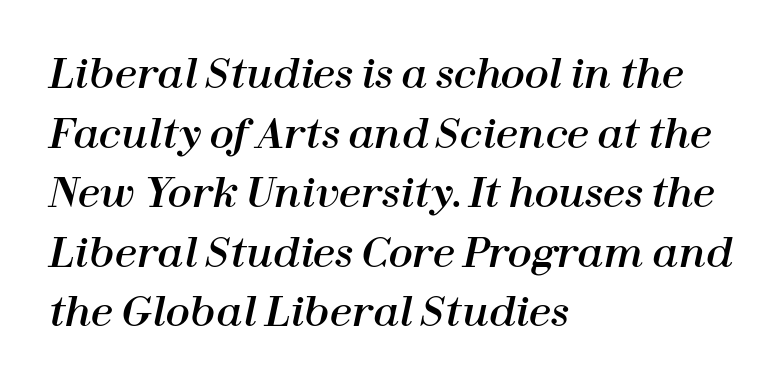
{"italic": "yes", "lean": "right", "slant_degrees": 12, "width": "normal", "stroke_contrast": "high", "x_height": "medium", "monospaced": "no", "underline": "no", "align": "left", "line_spacing": "normal", "line_spacing_ratio": 1.49, "letter_spacing": "normal", "letter_spacing_em": 0.0, "glyph_px": 40}
